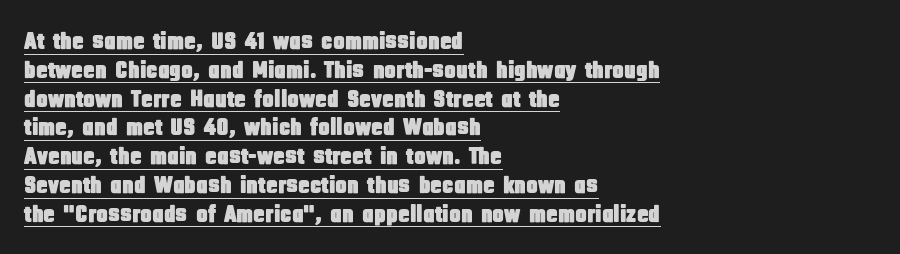
Q: Is the text italic (slanted)? A: No, it is upright.
Q: Is the text underlined? A: Yes.
Q: How is the paragraph aligned? A: Left-aligned.
Q: Is the spacing between letters normal or unusually wide? A: Normal.
